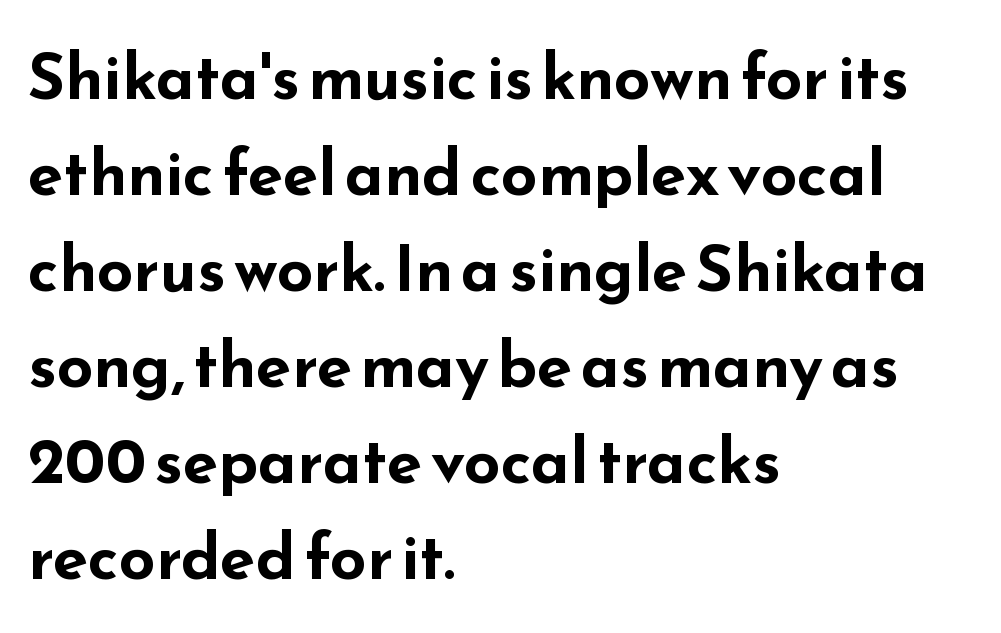
The image shows 64 px bold, wide sans-serif type, upright; set left-aligned, normal line spacing (1.5x), normal letter spacing, not underlined; low stroke contrast and a small x-height.
